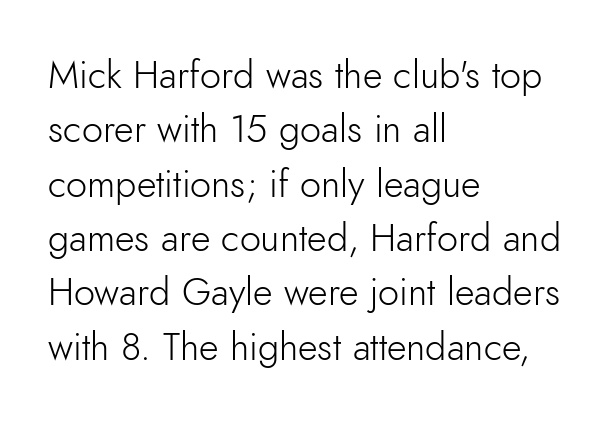
{"serif": "no", "italic": "no", "bold": "no", "weight": "light", "width": "normal", "stroke_contrast": "low", "x_height": "small", "monospaced": "no", "underline": "no", "align": "left", "line_spacing": "normal", "line_spacing_ratio": 1.43, "letter_spacing": "normal", "letter_spacing_em": 0.0, "glyph_px": 38}
